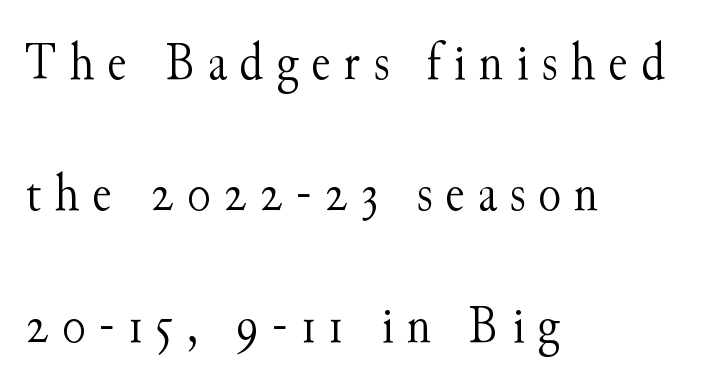
The image shows 53 px light serif type, upright; set left-aligned, loose line spacing (2.48x), unusually wide letter spacing (+0.24 em), not underlined; medium stroke contrast and a small x-height.
